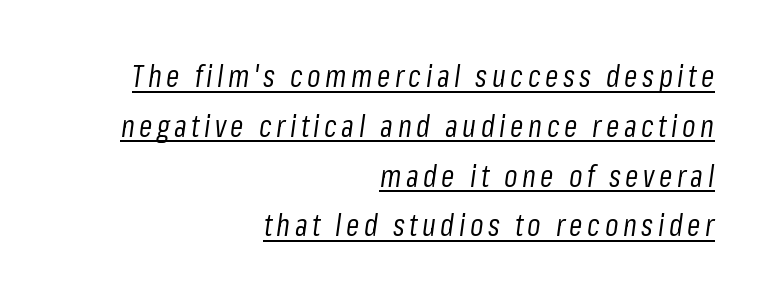
{"italic": "yes", "lean": "right", "slant_degrees": 8, "bold": "no", "weight": "regular", "width": "condensed", "stroke_contrast": "low", "x_height": "medium", "monospaced": "no", "underline": "yes", "align": "right", "line_spacing": "normal", "line_spacing_ratio": 1.66, "glyph_px": 30}
